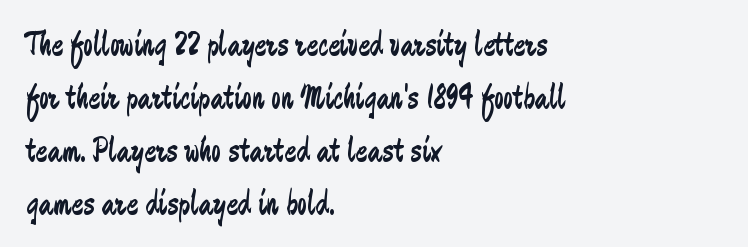
Looks like regular typesetting: each glyph gets only the width it needs. Layout note: lines flush left. A typesetter would label this face a sans. Baseline-to-baseline distance is the conventional proportion of letter height.
